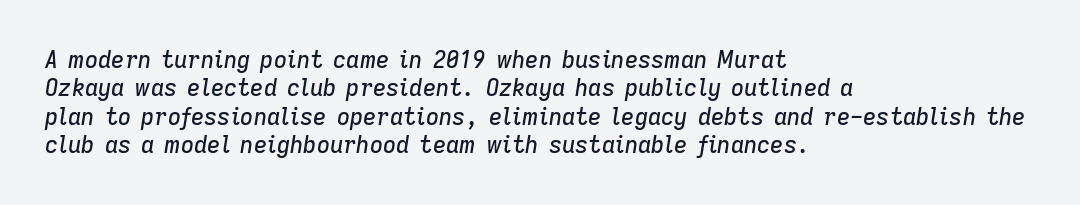
The image shows 23 px text type, italic (leaning right); set left-aligned, line spacing 1.23x, normal letter spacing, not underlined.
